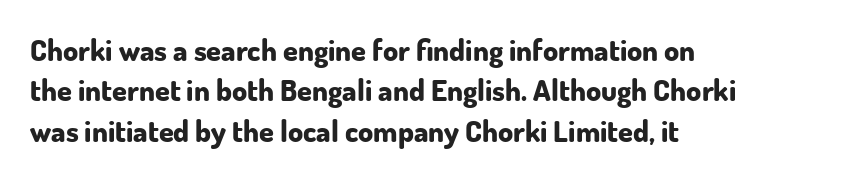
The image shows 30 px bold sans-serif type, upright; set left-aligned, normal line spacing (1.35x), normal letter spacing, not underlined; low stroke contrast and a small x-height.
